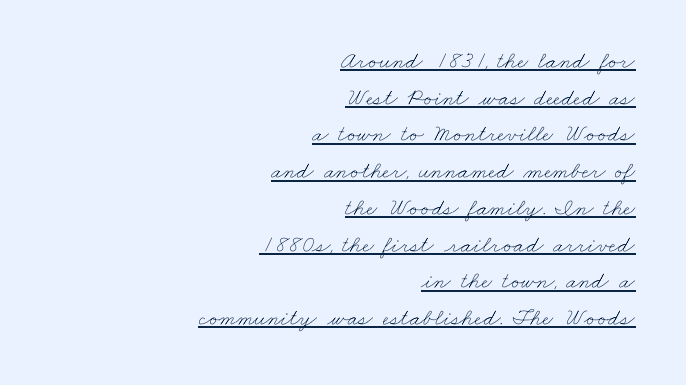
One glance says typical: line gaps are just what's usual. Underlined type. The letters look calm and open, with moderate or lighter stems. The passage is arranged like a letterhead date or caption credit — flush right.
